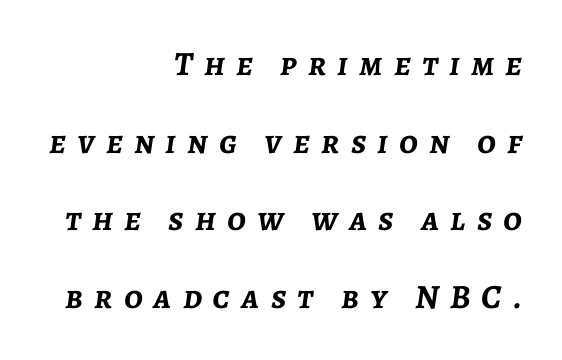
The image shows 34 px semibold type, italic (leaning right); set right-aligned, loose line spacing (2.28x), unusually wide letter spacing (+0.33 em), not underlined; low stroke contrast and a medium x-height.
